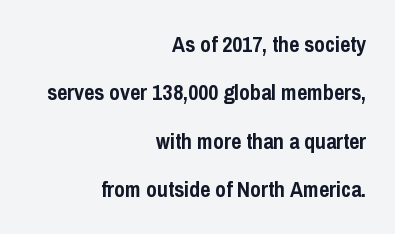
The image shows 22 px bold type, upright; set right-aligned, loose line spacing (2.2x), normal letter spacing, not underlined.
